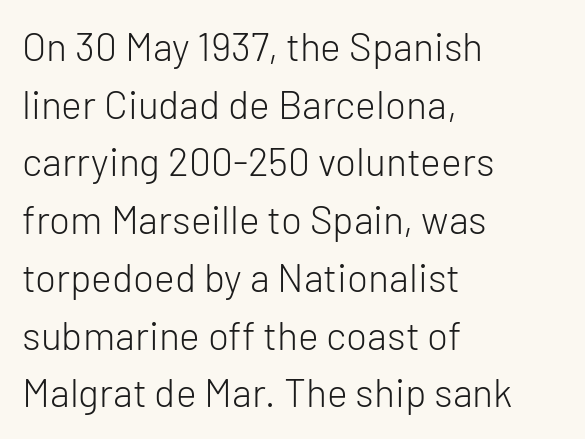
{"serif": "no", "italic": "no", "bold": "no", "weight": "light", "width": "normal", "stroke_contrast": "low", "x_height": "medium", "monospaced": "no", "underline": "no", "align": "left", "line_spacing": "normal", "line_spacing_ratio": 1.48, "letter_spacing": "normal", "letter_spacing_em": 0.0, "glyph_px": 39}
